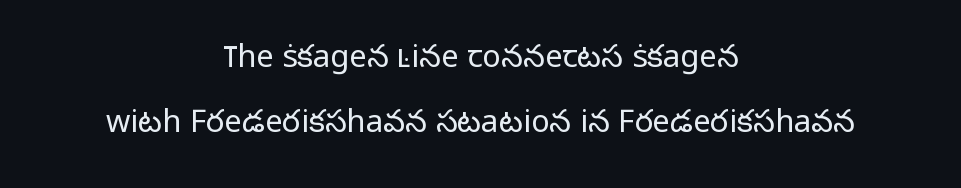
Spacing between characters is what you'd get straight out of the box. Every character sits straight up, as roman type does. The cut favours lightness, reaching ordinary text weight at its darkest. A sans-serif font was chosen for this passage. Typeset on center — no edge is straight. The line-height multiplier appears high, well above default.
